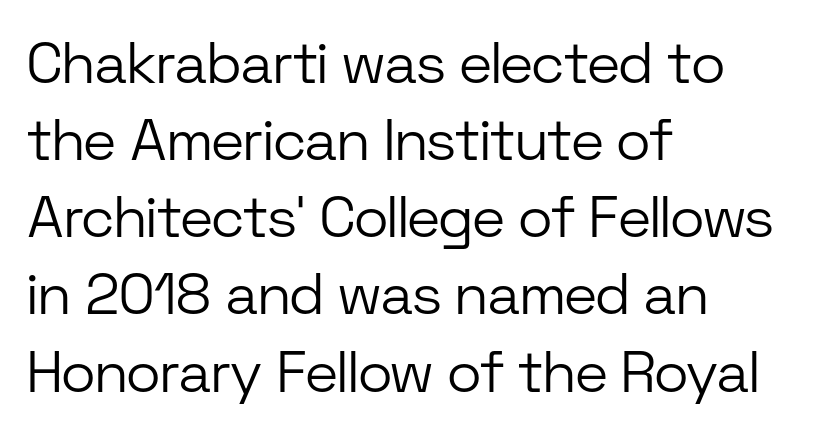
Q: Is the text bold? A: No.
Q: Is the text italic (slanted)? A: No, it is upright.
Q: Is the typeface a serif or a sans-serif typeface? A: Sans-serif.
Q: Is the text underlined? A: No.
Q: How is the paragraph aligned? A: Left-aligned.
Q: Is the spacing between letters normal or unusually wide? A: Normal.
Q: Is the spacing between lines tight, normal or loose? A: Normal.
Q: Width (condensed, normal, or wide)? A: Normal.
Q: Stroke contrast? A: Low.
Q: x-height? A: Medium.
Q: Monospaced? A: No.
